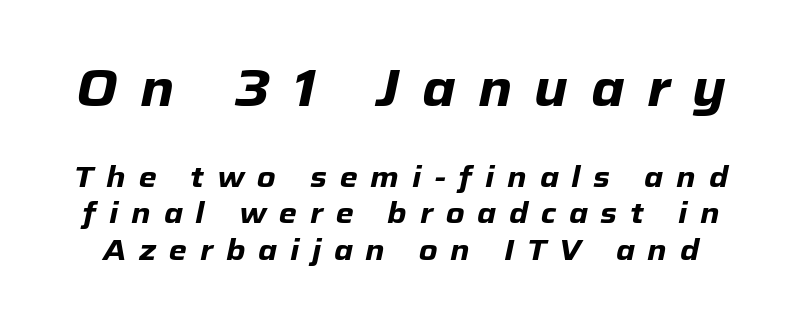
{"italic": "yes", "lean": "right", "slant_degrees": 12, "bold": "yes", "weight": "heavy", "width": "normal", "stroke_contrast": "low", "x_height": "medium", "monospaced": "no", "underline": "no", "line_spacing": "normal", "line_spacing_ratio": 1.27, "letter_spacing": "wide", "letter_spacing_em": 0.44, "larger_block": "first", "size_ratio": 1.76, "glyph_px": 51}
